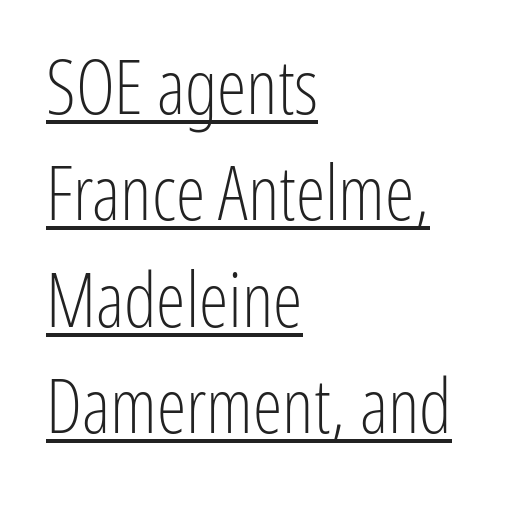
{"serif": "no", "italic": "no", "bold": "no", "weight": "light", "width": "condensed", "stroke_contrast": "low", "x_height": "medium", "monospaced": "no", "underline": "yes", "align": "left", "line_spacing": "normal", "line_spacing_ratio": 1.42, "letter_spacing": "normal", "letter_spacing_em": 0.0, "glyph_px": 75}
